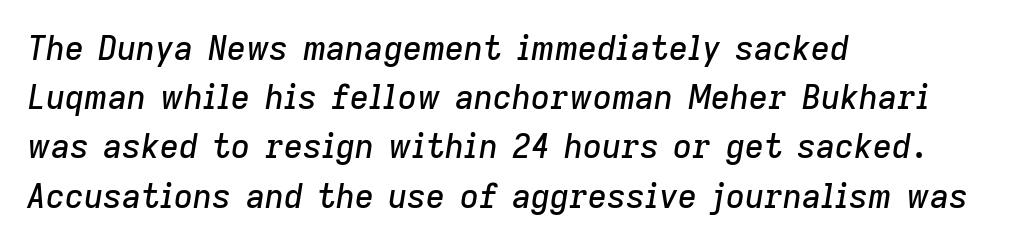
The image shows 33 px text type, italic (leaning right); set left-aligned, normal line spacing (1.49x), normal letter spacing, not underlined; low stroke contrast and a medium x-height.
